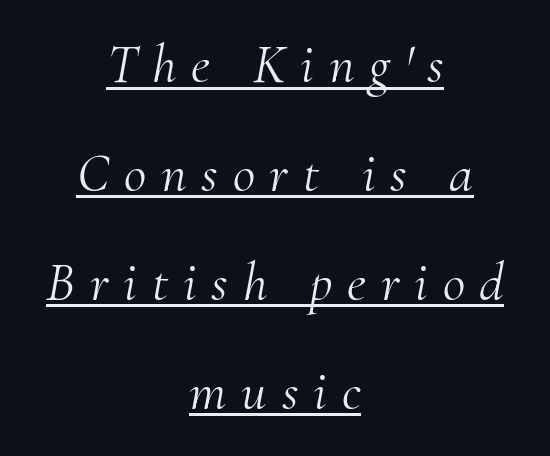
The image shows 55 px light serif type, italic (leaning right); set centered, loose line spacing (1.98x), unusually wide letter spacing (+0.27 em), underlined; medium stroke contrast and a small x-height.
